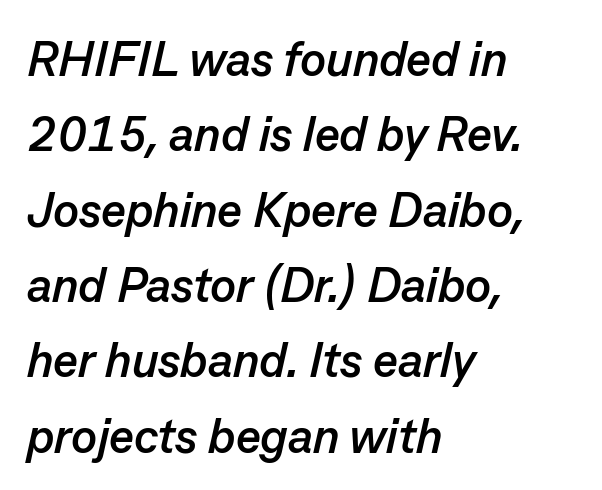
The image shows 48 px semibold type, italic (leaning right); set left-aligned, normal line spacing (1.57x), normal letter spacing, not underlined; low stroke contrast and a medium x-height.
